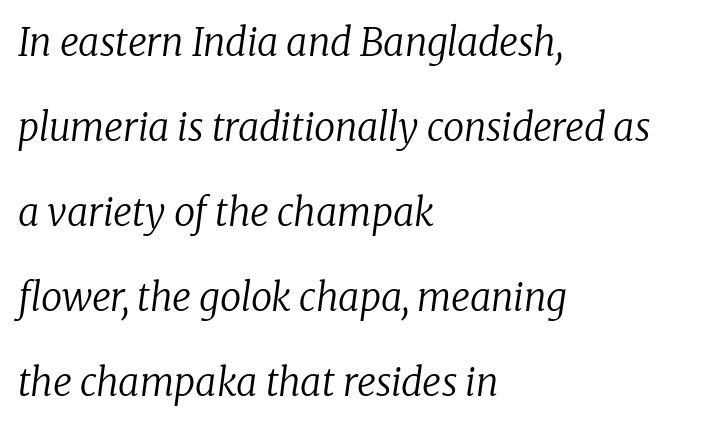
Designer's note — italics engaged. Successive baselines arrive slowly, with a big drop between each. Heaviness? Minimal to ordinary, like unemphasized prose. This sample uses plain, unmodified letter spacing. Check under the words: just untouched page.
